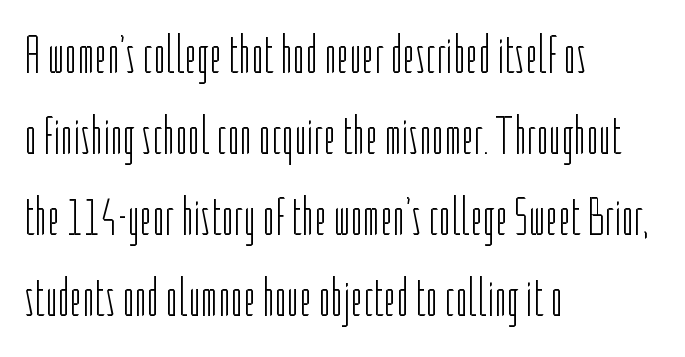
Vertical spacing — default. Honestly, there is no underline to notice here at all. Ascenders rise straight up at ninety degrees. Check where the strokes stop: nothing finishes them off — pure sans.
